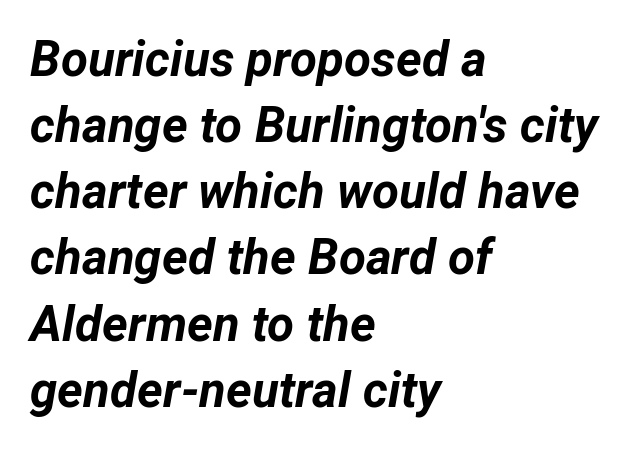
Q: Is the text bold? A: Yes.
Q: Is the text italic (slanted)? A: Yes, it leans right by about 12 degrees.
Q: Is the text underlined? A: No.
Q: How is the paragraph aligned? A: Left-aligned.
Q: Is the spacing between letters normal or unusually wide? A: Normal.
Q: Is the spacing between lines tight, normal or loose? A: Normal.
Q: Width (condensed, normal, or wide)? A: Normal.
Q: Stroke contrast? A: Low.
Q: x-height? A: Medium.
Q: Monospaced? A: No.
